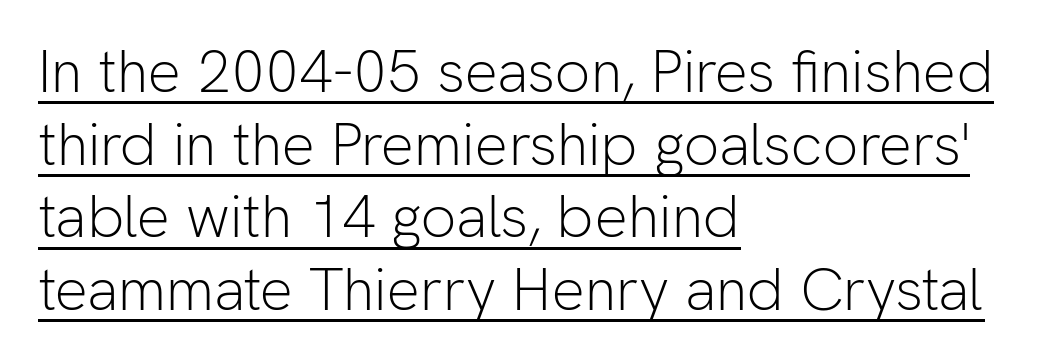
The letters sit at their default tracking, neither squeezed nor spread. It's the straight-up-and-down kind of type. Caption: multi-line text, flush left, ragged right. Somebody hit Ctrl+U on this one — the words are underlined. These lines are composed in type without serifs.
